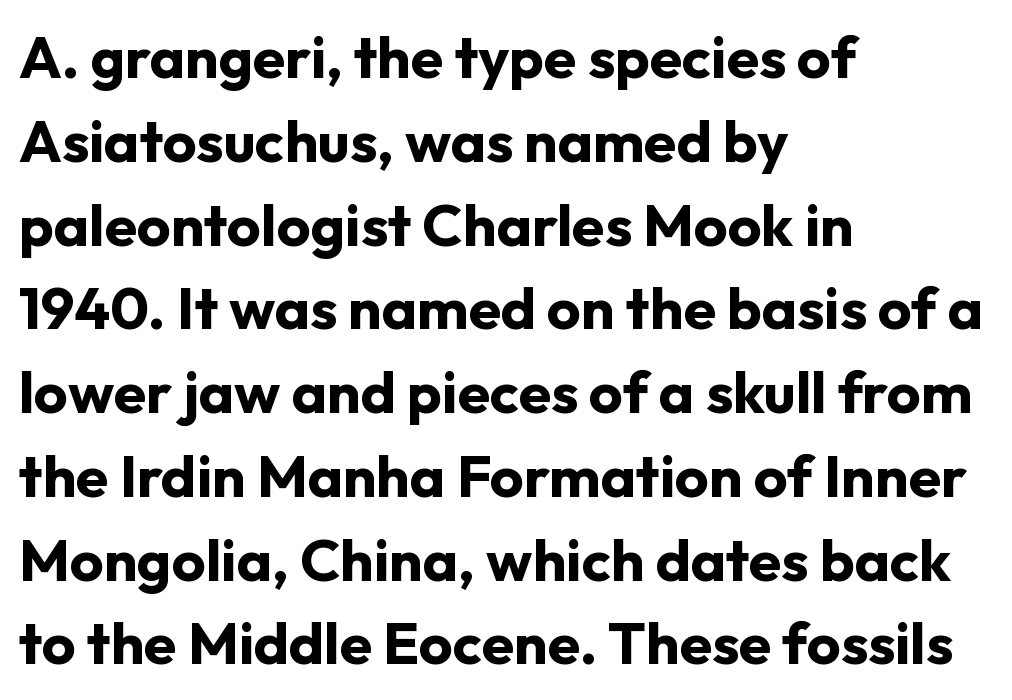
{"serif": "no", "italic": "no", "bold": "yes", "weight": "bold", "width": "normal", "stroke_contrast": "low", "x_height": "medium", "monospaced": "no", "underline": "no", "align": "left", "line_spacing": "normal", "line_spacing_ratio": 1.42, "letter_spacing": "normal", "letter_spacing_em": 0.0, "glyph_px": 59}
